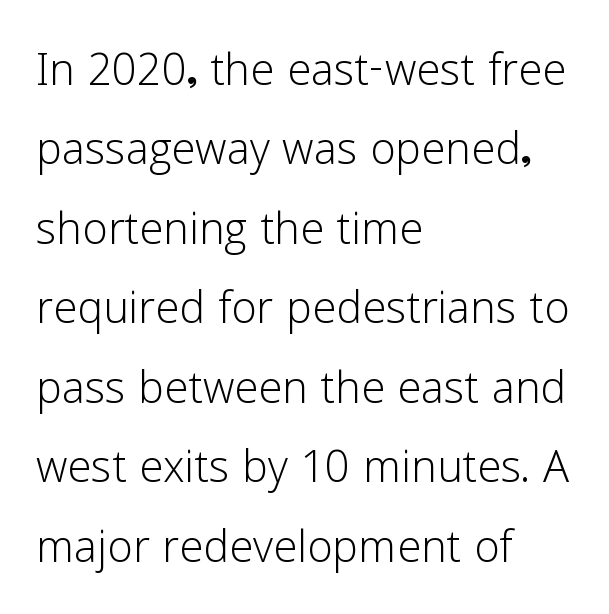
{"serif": "no", "italic": "no", "bold": "no", "weight": "light", "width": "normal", "stroke_contrast": "low", "x_height": "medium", "monospaced": "no", "underline": "no", "align": "left", "line_spacing": "normal", "line_spacing_ratio": 1.37, "letter_spacing": "normal", "letter_spacing_em": 0.0, "glyph_px": 58}
